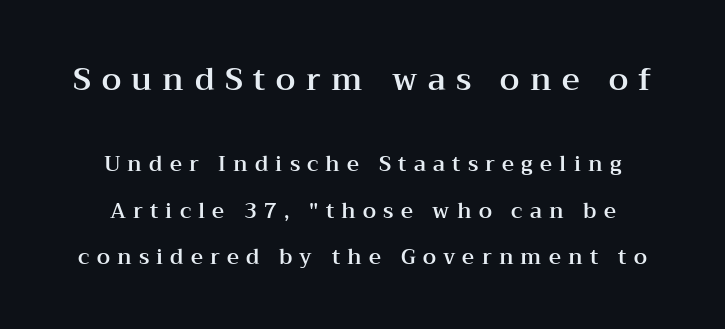
Q: Is the text italic (slanted)? A: No, it is upright.
Q: Is the typeface a serif or a sans-serif typeface? A: Serif.
Q: Is the text underlined? A: No.
Q: How is the paragraph aligned? A: Centered.
Q: Is the spacing between letters normal or unusually wide? A: Unusually wide.
Q: Is the spacing between lines tight, normal or loose? A: Loose.
Q: Which block of text is set in a larger size, the first (top) or the second (bottom)? A: The first (top) one.
Q: Width (condensed, normal, or wide)? A: Wide.
Q: Stroke contrast? A: Medium.
Q: x-height? A: Medium.
Q: Monospaced? A: No.
